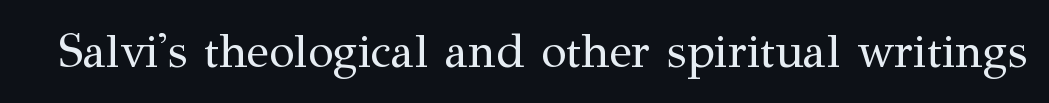
Q: Is the text bold? A: No.
Q: Is the text italic (slanted)? A: No, it is upright.
Q: Is the typeface a serif or a sans-serif typeface? A: Serif.
Q: Is the text underlined? A: No.
Q: Is the spacing between letters normal or unusually wide? A: Normal.
Q: Width (condensed, normal, or wide)? A: Normal.
Q: Stroke contrast? A: Medium.
Q: x-height? A: Medium.
Q: Monospaced? A: No.
